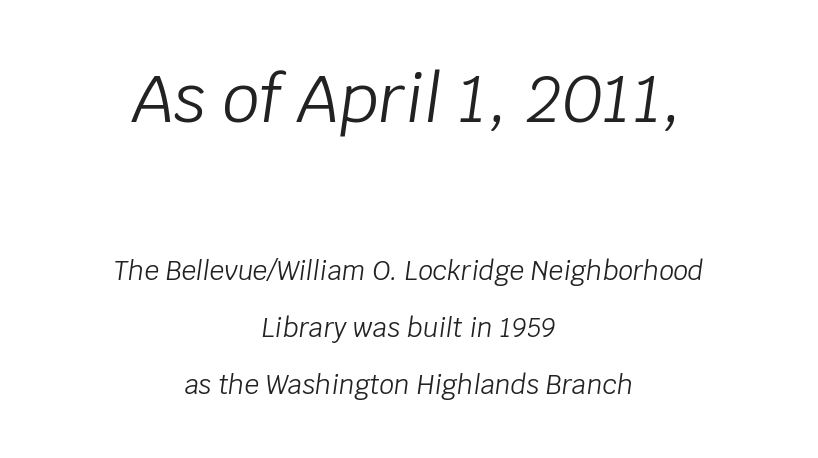
The image shows 66 px light type, italic (leaning right); set centered, loose line spacing (2.2x), normal letter spacing, not underlined; the first (top) block is 2.54x larger; low stroke contrast and a large x-height.
